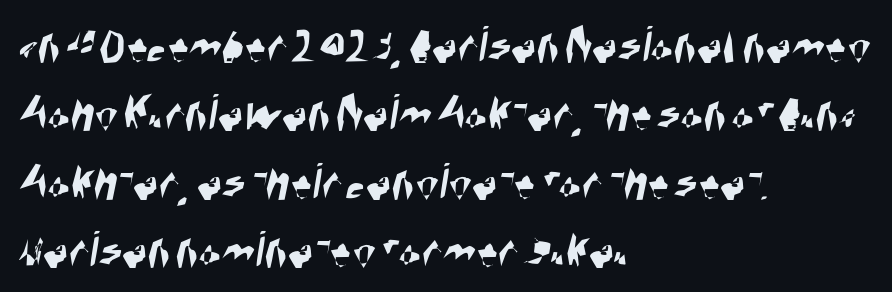
{"serif": "no", "width": "condensed", "stroke_contrast": "high", "x_height": "large", "monospaced": "no", "underline": "no", "align": "left", "line_spacing": "normal", "line_spacing_ratio": 1.29, "letter_spacing": "normal", "letter_spacing_em": 0.0, "glyph_px": 53}
